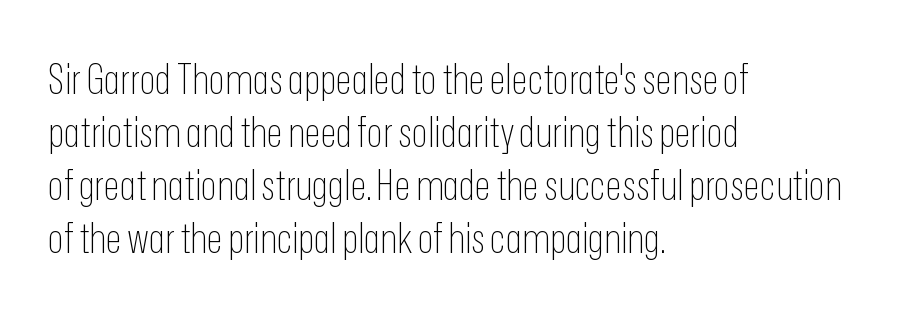
{"serif": "no", "italic": "no", "bold": "no", "weight": "thin", "width": "condensed", "stroke_contrast": "low", "x_height": "medium", "monospaced": "no", "underline": "no", "align": "left", "line_spacing": "normal", "line_spacing_ratio": 1.26, "letter_spacing": "normal", "letter_spacing_em": 0.0, "glyph_px": 42}
